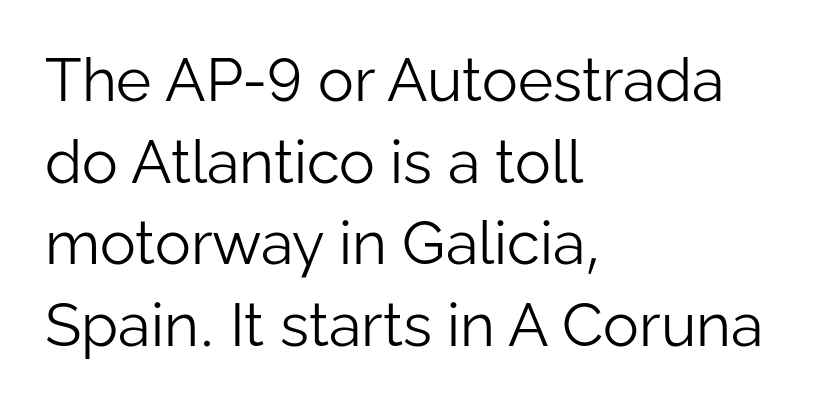
The image shows 60 px light sans-serif type, upright; set left-aligned, normal line spacing (1.36x), normal letter spacing, not underlined; low stroke contrast and a medium x-height.
